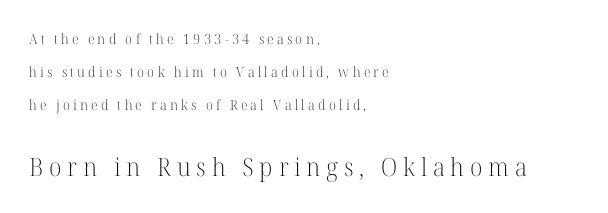
Q: Is the text bold? A: No.
Q: Is the text italic (slanted)? A: No, it is upright.
Q: Is the text underlined? A: No.
Q: How is the paragraph aligned? A: Left-aligned.
Q: Is the spacing between letters normal or unusually wide? A: Unusually wide.
Q: Is the spacing between lines tight, normal or loose? A: Loose.
Q: Which block of text is set in a larger size, the first (top) or the second (bottom)? A: The second (bottom) one.
